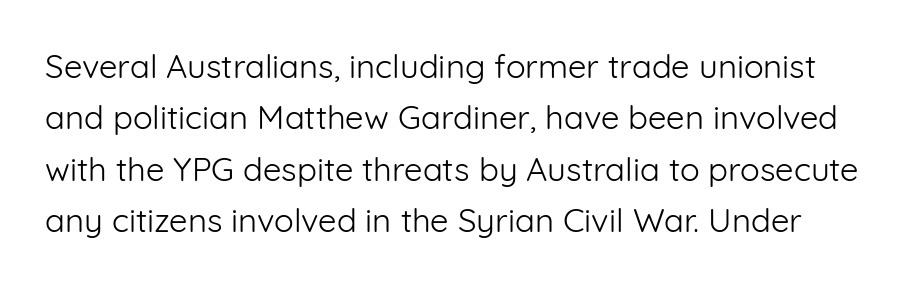
Q: Is the text bold? A: No.
Q: Is the text italic (slanted)? A: No, it is upright.
Q: Is the typeface a serif or a sans-serif typeface? A: Sans-serif.
Q: Is the text underlined? A: No.
Q: Is the spacing between letters normal or unusually wide? A: Normal.
Q: Is the spacing between lines tight, normal or loose? A: Normal.
Q: Width (condensed, normal, or wide)? A: Normal.
Q: Stroke contrast? A: Low.
Q: x-height? A: Medium.
Q: Monospaced? A: No.
